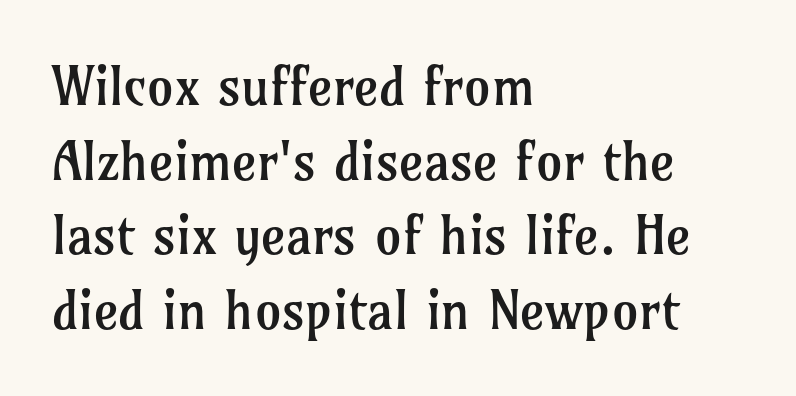
Varying glyph widths throughout — classic text-font behaviour. Observe the serifs anchoring each vertical stroke in this sample. Check under the words: just untouched page. What stands out about the letter spacing? Nothing — it is the standard amount.
